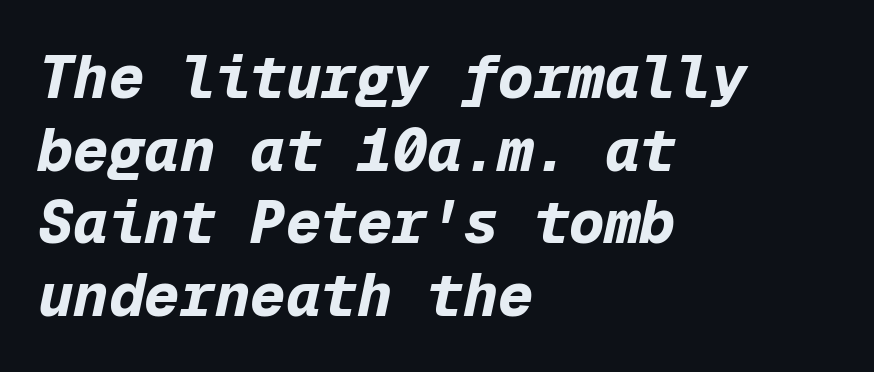
Q: Is the text bold? A: Yes.
Q: Is the text italic (slanted)? A: Yes, it leans right by about 12 degrees.
Q: Is the text underlined? A: No.
Q: How is the paragraph aligned? A: Left-aligned.
Q: Is the spacing between letters normal or unusually wide? A: Normal.
Q: Width (condensed, normal, or wide)? A: Normal.
Q: Stroke contrast? A: Low.
Q: x-height? A: Medium.
Q: Monospaced? A: Yes.
